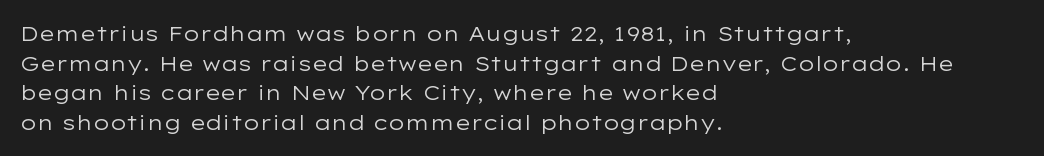
{"italic": "no", "bold": "no", "underline": "no", "align": "left", "line_spacing": "normal", "line_spacing_ratio": 1.41, "letter_spacing": "normal", "letter_spacing_em": 0.0, "glyph_px": 21}
